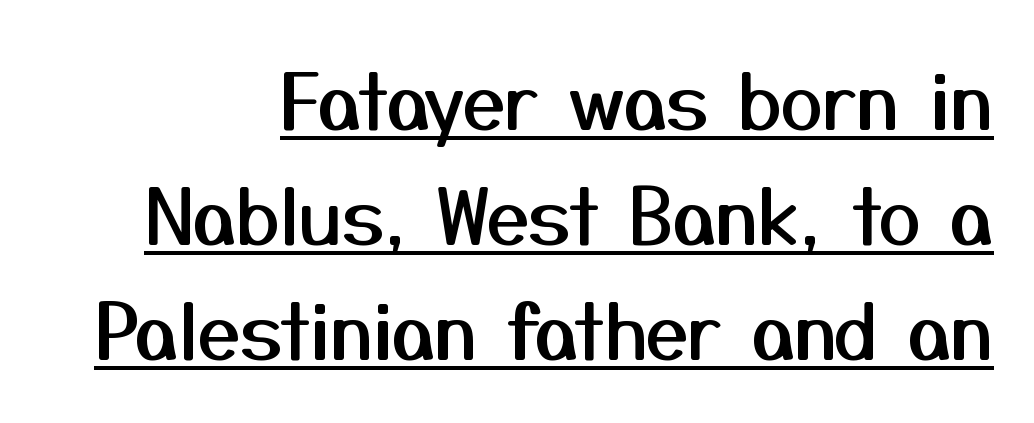
{"serif": "no", "italic": "no", "width": "normal", "stroke_contrast": "medium", "x_height": "medium", "monospaced": "no", "underline": "yes", "align": "right", "line_spacing": "normal", "line_spacing_ratio": 1.51, "letter_spacing": "normal", "letter_spacing_em": 0.0, "glyph_px": 76}
